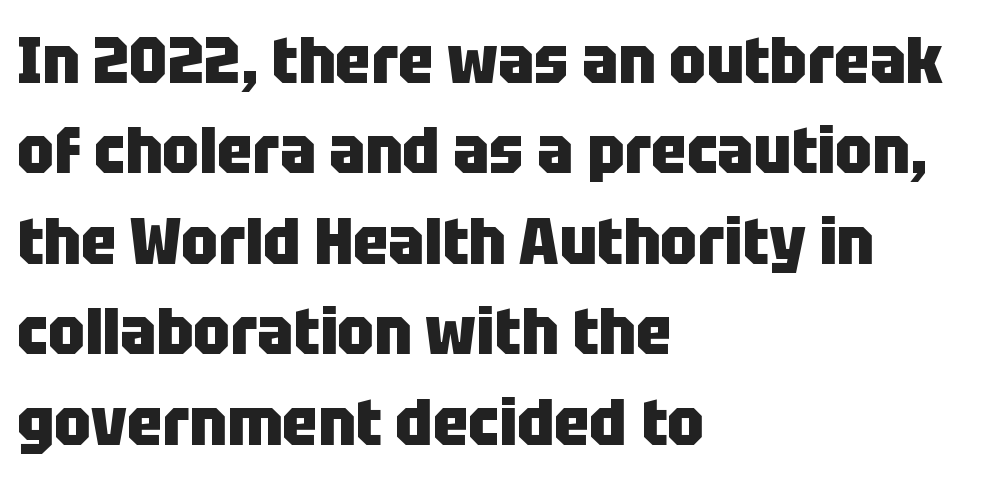
{"serif": "no", "italic": "no", "bold": "yes", "weight": "heavy", "width": "condensed", "stroke_contrast": "low", "x_height": "large", "monospaced": "no", "underline": "no", "align": "left", "line_spacing": "normal", "line_spacing_ratio": 1.37, "letter_spacing": "normal", "letter_spacing_em": 0.0, "glyph_px": 66}
